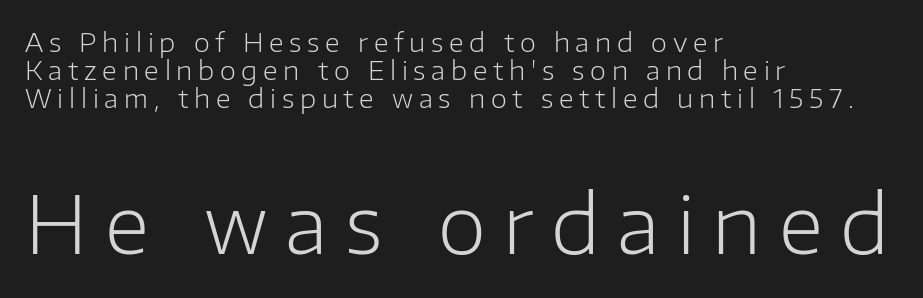
The passage shown is not underscored anywhere. The line-height multiplier appears low, near solid setting. A typesetter would label this face a sans. These lines are rendered in a variable-pitch font.
